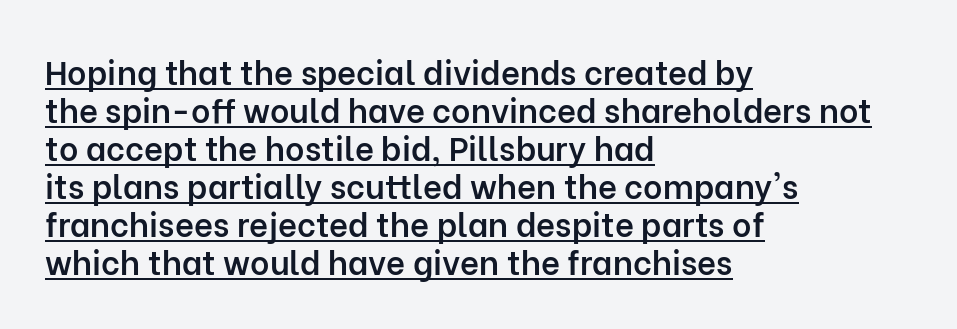
The image shows 33 px semibold sans-serif type, upright; set left-aligned, tight line spacing (1.15x), normal letter spacing, underlined; low stroke contrast and a medium x-height.
